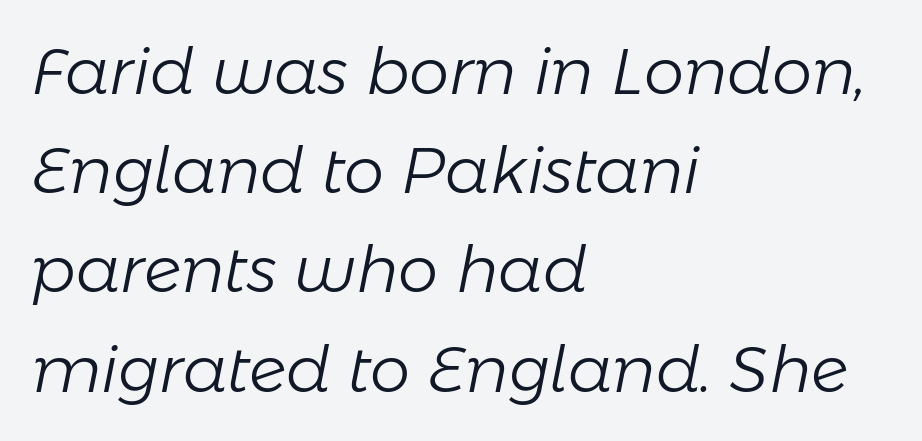
Q: Is the text bold? A: No.
Q: Is the text italic (slanted)? A: Yes, it leans right by about 11 degrees.
Q: Is the text underlined? A: No.
Q: How is the paragraph aligned? A: Left-aligned.
Q: Is the spacing between letters normal or unusually wide? A: Normal.
Q: Is the spacing between lines tight, normal or loose? A: Normal.
Q: Width (condensed, normal, or wide)? A: Normal.
Q: Stroke contrast? A: Low.
Q: x-height? A: Medium.
Q: Monospaced? A: No.
